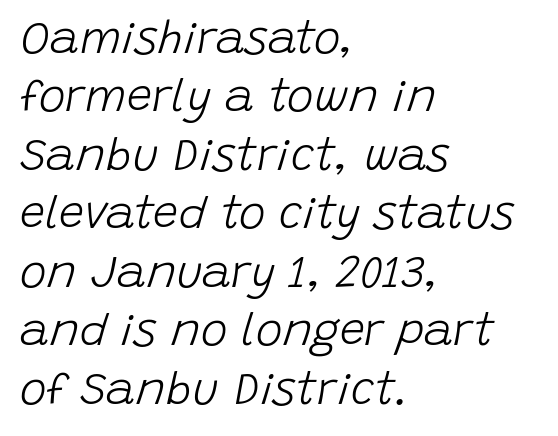
Q: Is the text bold? A: No.
Q: Is the text italic (slanted)? A: Yes, it leans right by about 15 degrees.
Q: Is the text underlined? A: No.
Q: How is the paragraph aligned? A: Left-aligned.
Q: Is the spacing between letters normal or unusually wide? A: Normal.
Q: Is the spacing between lines tight, normal or loose? A: Normal.
Q: Width (condensed, normal, or wide)? A: Normal.
Q: Stroke contrast? A: Low.
Q: x-height? A: Large.
Q: Monospaced? A: No.
